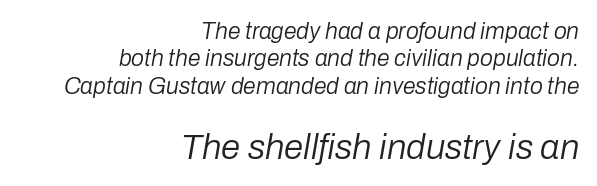
{"italic": "yes", "lean": "right", "slant_degrees": 10, "bold": "no", "weight": "regular", "width": "normal", "stroke_contrast": "low", "x_height": "medium", "monospaced": "no", "underline": "no", "align": "right", "line_spacing_ratio": 1.19, "letter_spacing": "normal", "letter_spacing_em": 0.0, "larger_block": "second", "size_ratio": 1.52, "glyph_px": 35}
